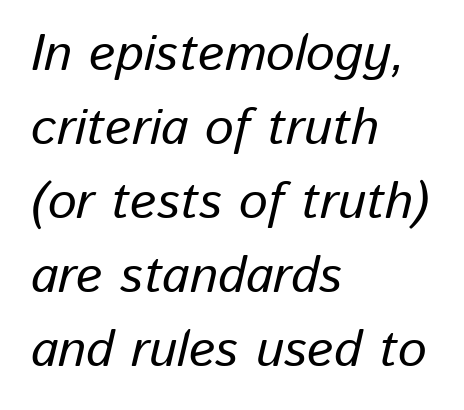
{"italic": "yes", "lean": "right", "slant_degrees": 13, "width": "normal", "stroke_contrast": "low", "x_height": "medium", "monospaced": "no", "underline": "no", "align": "left", "line_spacing": "normal", "line_spacing_ratio": 1.45, "letter_spacing": "normal", "letter_spacing_em": 0.0, "glyph_px": 51}
